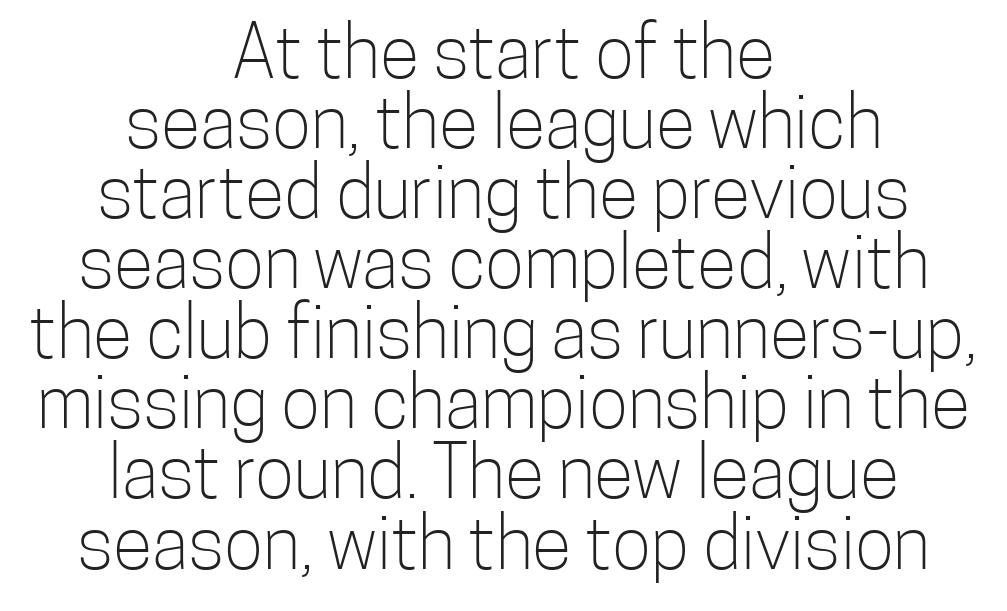
The image shows 73 px light, condensed sans-serif type, upright; set centered, tight line spacing (0.96x), normal letter spacing, not underlined; low stroke contrast and a medium x-height.
